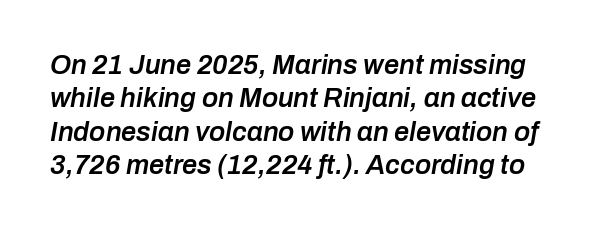
Glyph-to-glyph distance matches everyday printed text. Stroke thickness is moderately raised; the sample reads as semibold. Type without underlining. Every character sits at an angle, as italics do.
